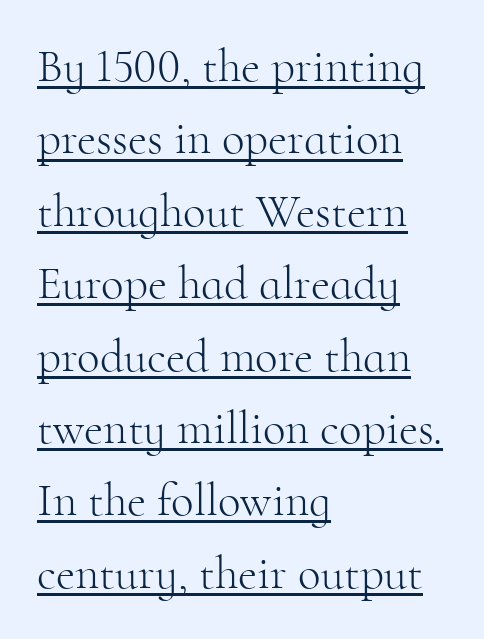
{"serif": "yes", "italic": "no", "bold": "no", "weight": "light", "width": "normal", "stroke_contrast": "high", "x_height": "small", "monospaced": "no", "underline": "yes", "align": "left", "line_spacing": "normal", "line_spacing_ratio": 1.54, "letter_spacing": "normal", "letter_spacing_em": 0.0, "glyph_px": 47}
